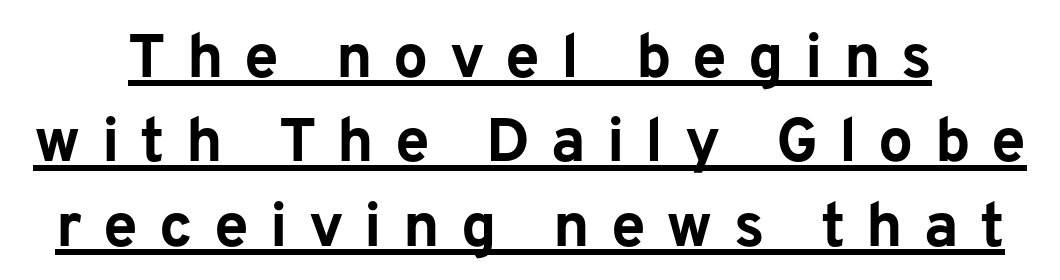
Q: Is the text bold? A: Yes.
Q: Is the text italic (slanted)? A: No, it is upright.
Q: Is the typeface a serif or a sans-serif typeface? A: Sans-serif.
Q: Is the text underlined? A: Yes.
Q: Is the spacing between letters normal or unusually wide? A: Unusually wide.
Q: Is the spacing between lines tight, normal or loose? A: Normal.
Q: Width (condensed, normal, or wide)? A: Normal.
Q: Stroke contrast? A: Low.
Q: x-height? A: Medium.
Q: Monospaced? A: No.
